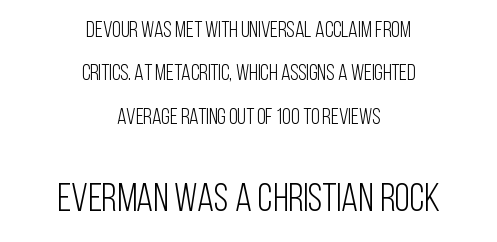
{"serif": "no", "italic": "no", "bold": "no", "weight": "light", "width": "condensed", "stroke_contrast": "low", "x_height": "large", "monospaced": "no", "underline": "no", "align": "center", "line_spacing": "loose", "line_spacing_ratio": 1.97, "letter_spacing": "normal", "letter_spacing_em": 0.0, "larger_block": "second", "size_ratio": 1.77, "glyph_px": 39}
